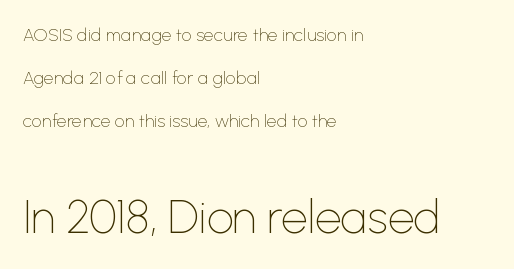
Q: Is the text bold? A: No.
Q: Is the text italic (slanted)? A: No, it is upright.
Q: Is the typeface a serif or a sans-serif typeface? A: Sans-serif.
Q: Is the text underlined? A: No.
Q: How is the paragraph aligned? A: Left-aligned.
Q: Is the spacing between letters normal or unusually wide? A: Normal.
Q: Is the spacing between lines tight, normal or loose? A: Loose.
Q: Which block of text is set in a larger size, the first (top) or the second (bottom)? A: The second (bottom) one.
Q: Width (condensed, normal, or wide)? A: Normal.
Q: Stroke contrast? A: Low.
Q: x-height? A: Medium.
Q: Monospaced? A: No.
